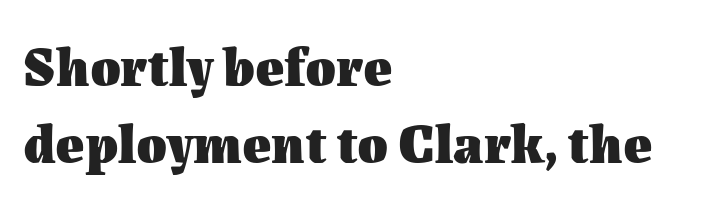
Q: Is the text bold? A: Yes.
Q: Is the text italic (slanted)? A: No, it is upright.
Q: Is the text underlined? A: No.
Q: How is the paragraph aligned? A: Left-aligned.
Q: Is the spacing between letters normal or unusually wide? A: Normal.
Q: Is the spacing between lines tight, normal or loose? A: Normal.
Q: Width (condensed, normal, or wide)? A: Normal.
Q: Stroke contrast? A: Medium.
Q: x-height? A: Medium.
Q: Monospaced? A: No.
